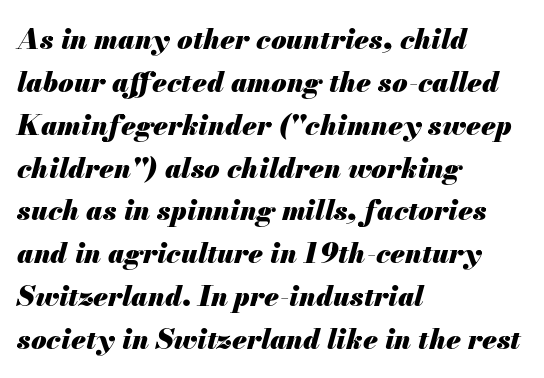
A full-strength bold gives these letters their thick strokes. Between one letter and the next there's only the usual sliver of space. Regular leading. Notice how the stems are inclined rather than vertical — that's the hallmark of italics. Line beginnings align vertically; line endings do not.
